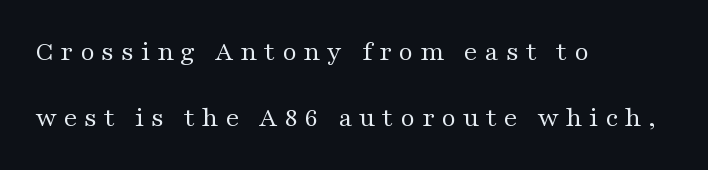
The image shows 28 px regular-weight, wide serif type, upright; set left-aligned, loose line spacing (2.35x), unusually wide letter spacing (+0.24 em), not underlined; medium stroke contrast and a medium x-height.
